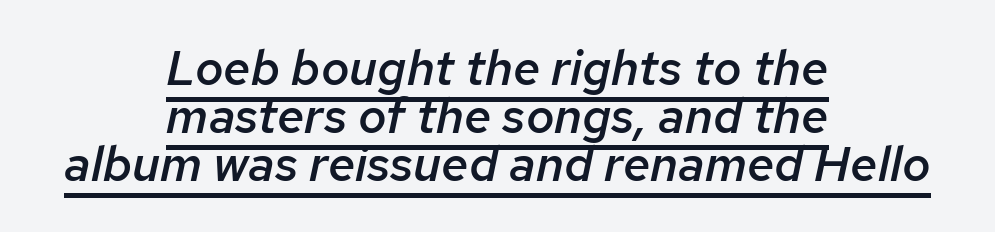
The passage is arranged like a title page — every line centered. Think of a printed novel: that variable character pitch is what you see here. The rendering uses the underline text-decoration. The space between consecutive lines is stingy. No extra tracking has been applied to these lines. Quick note: italic.
